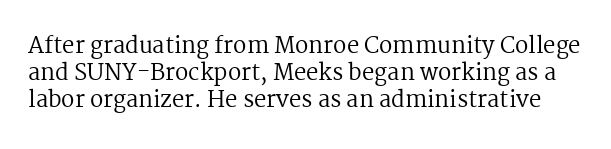
Q: Is the text bold? A: No.
Q: Is the text italic (slanted)? A: No, it is upright.
Q: Is the text underlined? A: No.
Q: Is the spacing between letters normal or unusually wide? A: Normal.
